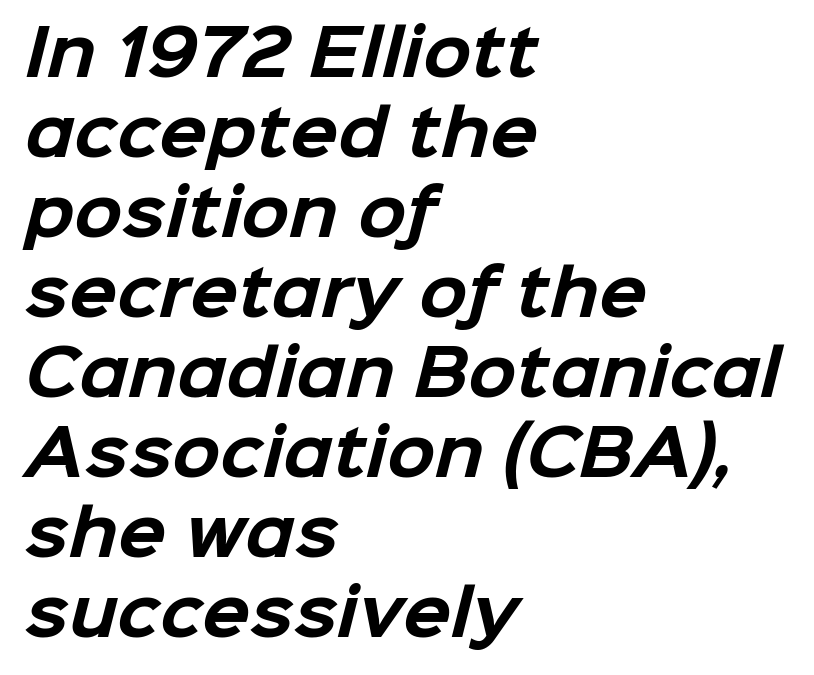
{"serif": "no", "bold": "yes", "weight": "bold", "width": "normal", "stroke_contrast": "low", "x_height": "medium", "monospaced": "no", "underline": "no", "align": "left", "line_spacing": "normal", "line_spacing_ratio": 1.27, "letter_spacing": "normal", "letter_spacing_em": 0.0, "glyph_px": 63}
